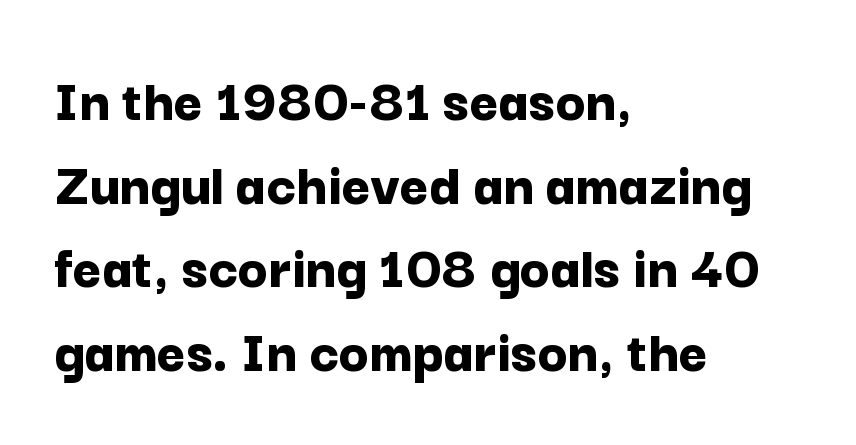
Q: Is the text bold? A: Yes.
Q: Is the text italic (slanted)? A: No, it is upright.
Q: Is the typeface a serif or a sans-serif typeface? A: Sans-serif.
Q: Is the text underlined? A: No.
Q: How is the paragraph aligned? A: Left-aligned.
Q: Is the spacing between letters normal or unusually wide? A: Normal.
Q: Is the spacing between lines tight, normal or loose? A: Normal.
Q: Width (condensed, normal, or wide)? A: Normal.
Q: Stroke contrast? A: Low.
Q: x-height? A: Medium.
Q: Monospaced? A: No.
